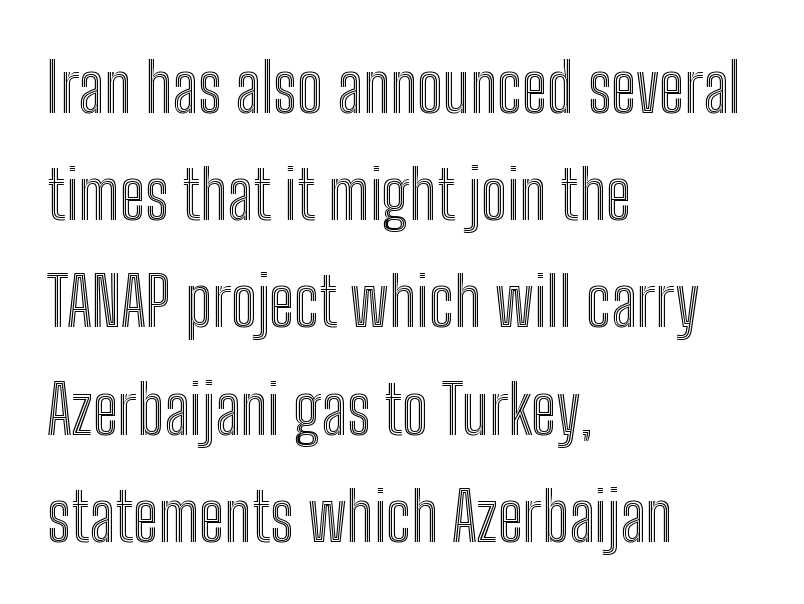
{"italic": "no", "width": "condensed", "x_height": "medium", "monospaced": "no", "underline": "no", "align": "left", "line_spacing": "normal", "line_spacing_ratio": 1.6, "letter_spacing": "normal", "letter_spacing_em": 0.0, "glyph_px": 67}
